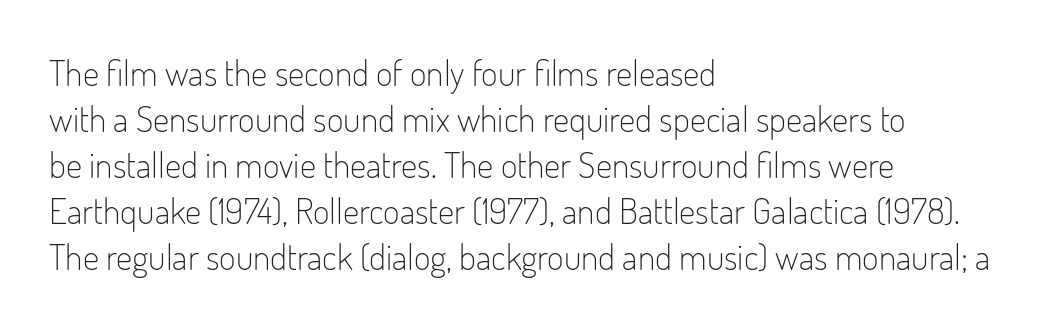
Q: Is the text bold? A: No.
Q: Is the text italic (slanted)? A: No, it is upright.
Q: Is the typeface a serif or a sans-serif typeface? A: Sans-serif.
Q: Is the text underlined? A: No.
Q: How is the paragraph aligned? A: Left-aligned.
Q: Is the spacing between letters normal or unusually wide? A: Normal.
Q: Is the spacing between lines tight, normal or loose? A: Normal.
Q: Width (condensed, normal, or wide)? A: Condensed.
Q: Stroke contrast? A: Low.
Q: x-height? A: Small.
Q: Monospaced? A: No.
